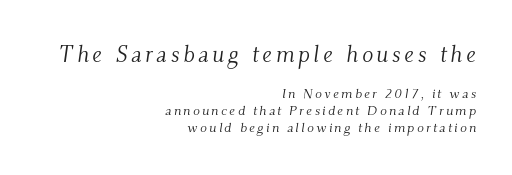
Q: Is the text bold? A: No.
Q: Is the text italic (slanted)? A: Yes, it leans right by about 9 degrees.
Q: Is the text underlined? A: No.
Q: How is the paragraph aligned? A: Right-aligned.
Q: Which block of text is set in a larger size, the first (top) or the second (bottom)? A: The first (top) one.
